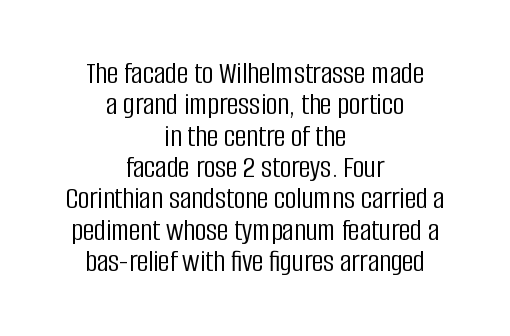
{"serif": "no", "italic": "no", "bold": "no", "weight": "light", "width": "condensed", "stroke_contrast": "low", "x_height": "large", "monospaced": "no", "underline": "no", "align": "center", "line_spacing": "tight", "line_spacing_ratio": 0.98, "letter_spacing": "normal", "letter_spacing_em": 0.0, "glyph_px": 32}
